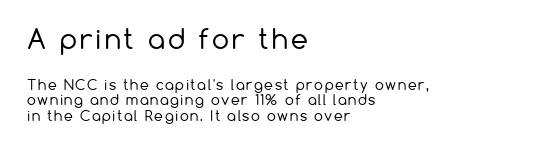
Q: Is the text bold? A: No.
Q: Is the text italic (slanted)? A: No, it is upright.
Q: Is the text underlined? A: No.
Q: How is the paragraph aligned? A: Left-aligned.
Q: Is the spacing between lines tight, normal or loose? A: Tight.
Q: Which block of text is set in a larger size, the first (top) or the second (bottom)? A: The first (top) one.
